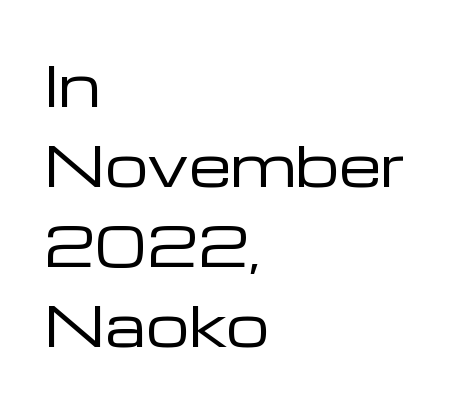
The image shows 54 px regular-weight, wide sans-serif type, upright; set left-aligned, normal line spacing (1.48x), normal letter spacing, not underlined; low stroke contrast and a medium x-height.
